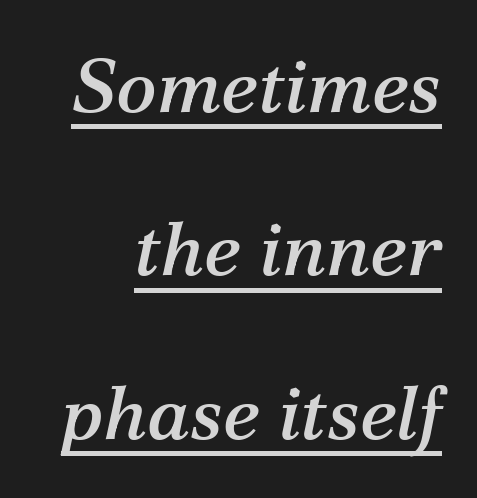
{"serif": "yes", "italic": "yes", "lean": "right", "slant_degrees": 12, "width": "normal", "stroke_contrast": "medium", "x_height": "medium", "monospaced": "no", "underline": "yes", "align": "right", "line_spacing": "loose", "line_spacing_ratio": 2.15, "letter_spacing": "normal", "letter_spacing_em": 0.0, "glyph_px": 76}
